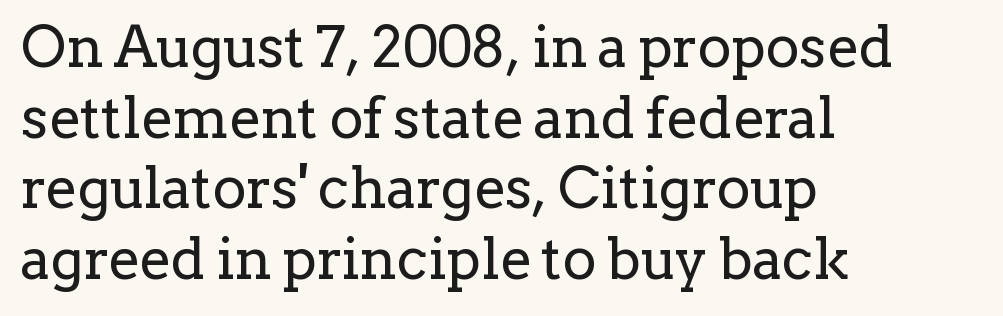
{"serif": "yes", "italic": "no", "bold": "no", "weight": "regular", "width": "normal", "stroke_contrast": "low", "x_height": "medium", "monospaced": "no", "underline": "no", "align": "left", "line_spacing_ratio": 1.24, "letter_spacing": "normal", "letter_spacing_em": 0.0, "glyph_px": 57}
